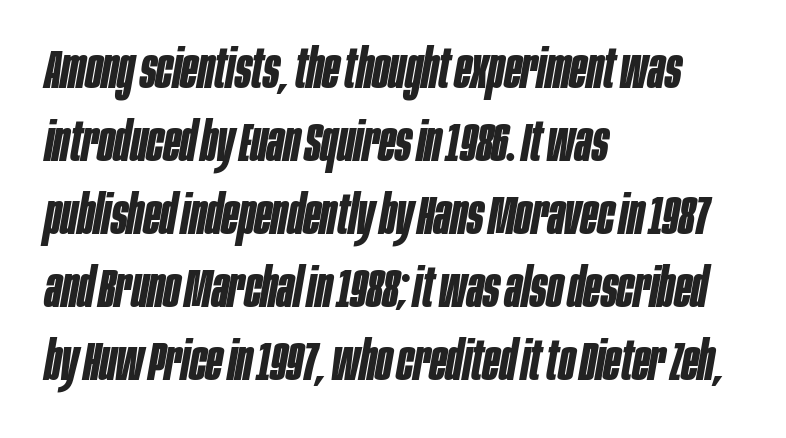
Q: Is the text bold? A: Yes.
Q: Is the text italic (slanted)? A: Yes, it leans right by about 10 degrees.
Q: Is the text underlined? A: No.
Q: How is the paragraph aligned? A: Left-aligned.
Q: Is the spacing between letters normal or unusually wide? A: Normal.
Q: Is the spacing between lines tight, normal or loose? A: Normal.
Q: Width (condensed, normal, or wide)? A: Condensed.
Q: Stroke contrast? A: Low.
Q: x-height? A: Large.
Q: Monospaced? A: No.
